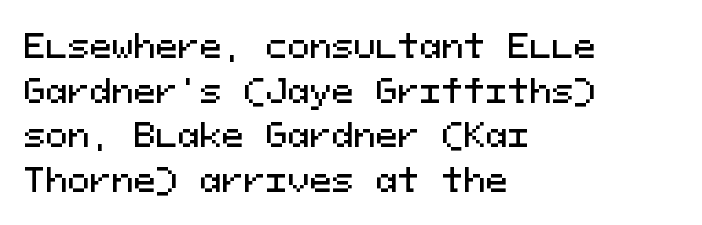
{"serif": "no", "italic": "no", "width": "normal", "stroke_contrast": "medium", "x_height": "medium", "monospaced": "yes", "underline": "no", "align": "left", "line_spacing": "normal", "line_spacing_ratio": 1.35, "letter_spacing": "normal", "letter_spacing_em": 0.0, "glyph_px": 33}
